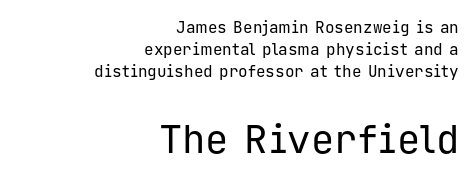
Each line ends at the same right margin while the left side varies. Size hierarchy here favors the trailing block over the leading one. Compared with typical paragraphs, the rows here are spaced about the same. Characters remain perfectly vertical along every line. The gaps between neighbouring characters are ordinary and unremarkable. Caption: face not bold, strokes unweighted.
